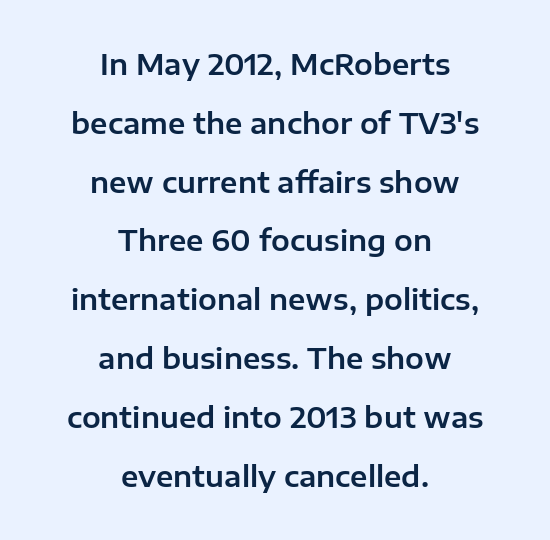
{"serif": "no", "italic": "no", "width": "normal", "stroke_contrast": "low", "x_height": "medium", "monospaced": "no", "underline": "no", "align": "center", "line_spacing": "loose", "line_spacing_ratio": 2.1, "letter_spacing": "normal", "letter_spacing_em": 0.0, "glyph_px": 28}
